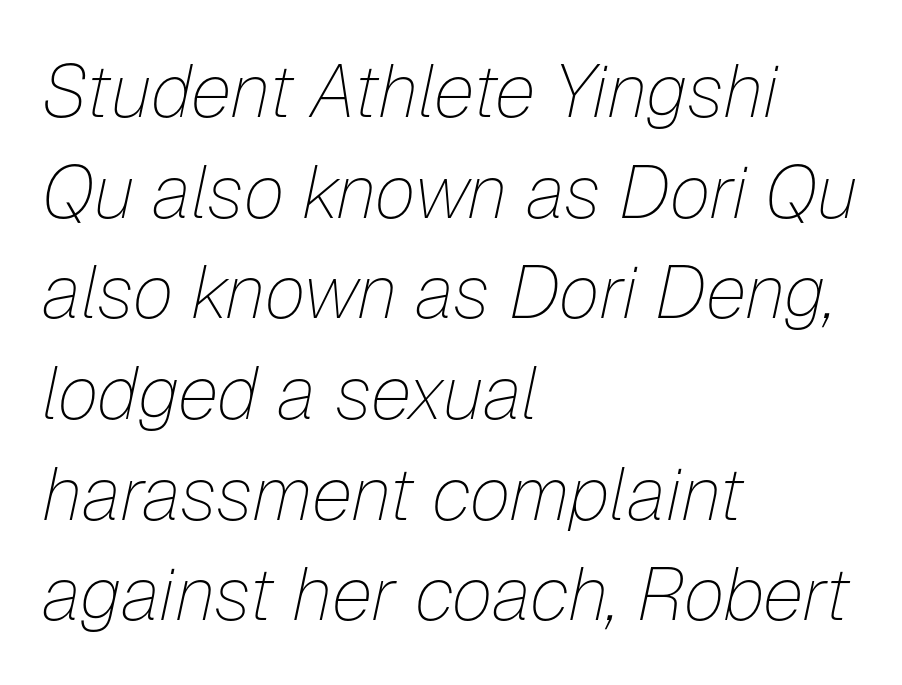
The image shows 74 px thin type, italic (leaning right); set left-aligned, normal line spacing (1.36x), normal letter spacing, not underlined; low stroke contrast and a medium x-height.
